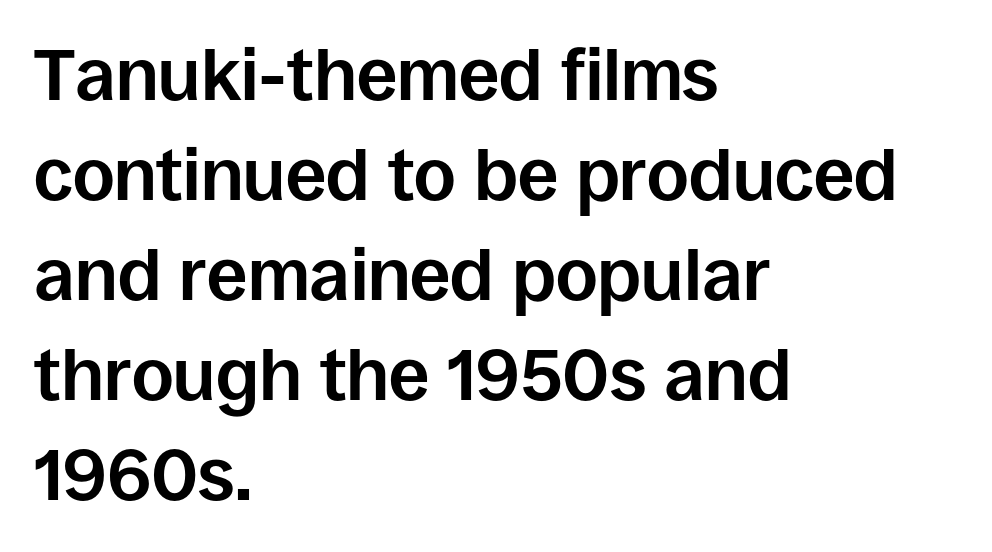
The image shows 72 px bold sans-serif type, upright; set left-aligned, normal line spacing (1.39x), normal letter spacing, not underlined; low stroke contrast and a large x-height.
